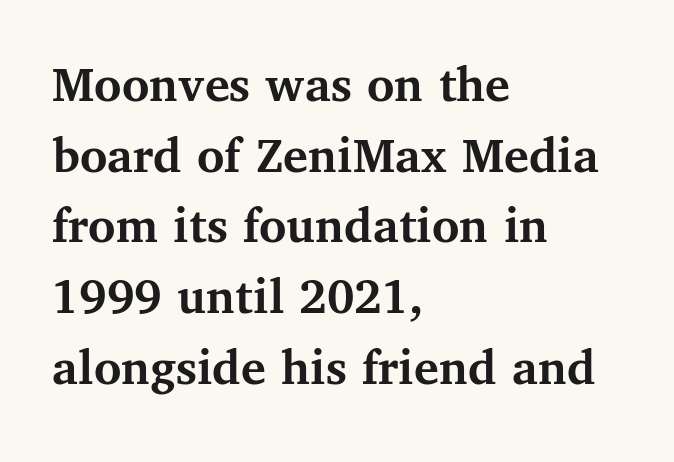
{"serif": "yes", "italic": "no", "bold": "yes", "weight": "semibold", "width": "normal", "stroke_contrast": "medium", "x_height": "medium", "monospaced": "no", "underline": "no", "align": "left", "line_spacing": "normal", "line_spacing_ratio": 1.36, "letter_spacing": "normal", "letter_spacing_em": 0.0, "glyph_px": 52}
